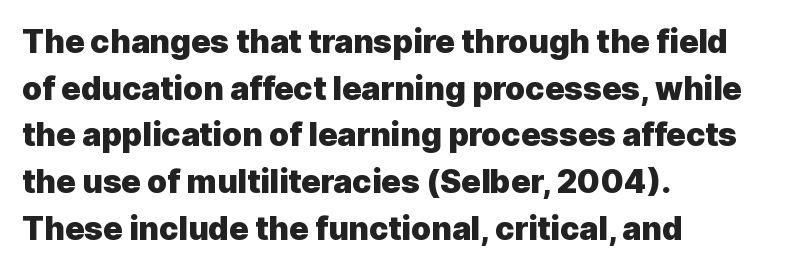
Q: Is the text bold? A: Yes.
Q: Is the text italic (slanted)? A: No, it is upright.
Q: Is the typeface a serif or a sans-serif typeface? A: Sans-serif.
Q: Is the text underlined? A: No.
Q: How is the paragraph aligned? A: Left-aligned.
Q: Is the spacing between letters normal or unusually wide? A: Normal.
Q: Is the spacing between lines tight, normal or loose? A: Normal.
Q: Width (condensed, normal, or wide)? A: Normal.
Q: x-height? A: Medium.
Q: Monospaced? A: No.
